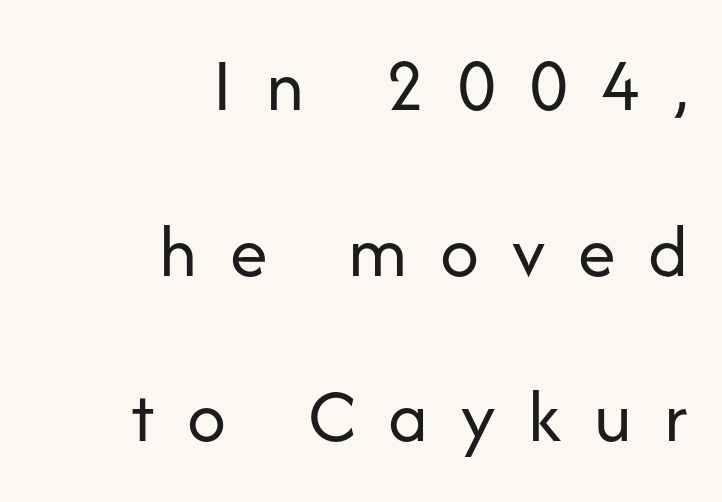
The lines are spread far apart with generous leading. Typeset ragged left — the right edge is the straight one. Are there feet on the stems? There aren't — it's a sans. What stands out about the letter spacing? Its width — letters are far apart.
